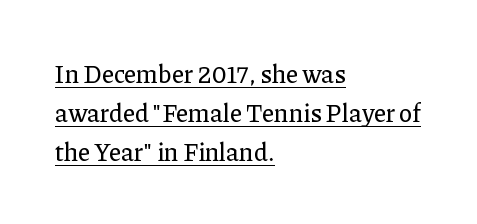
The image shows 25 px text type, upright; set left-aligned, normal line spacing (1.56x), normal letter spacing, underlined.
